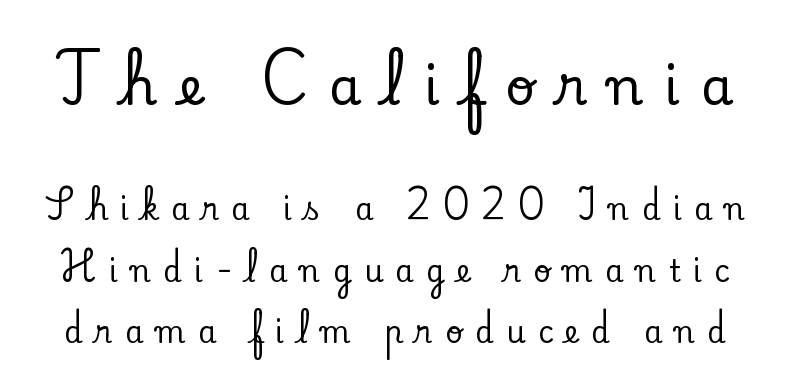
The image shows 52 px serif type, upright; set loose line spacing (2.06x), unusually wide letter spacing (+0.41 em), not underlined; the first (top) block is 1.73x larger; low stroke contrast and a small x-height.
